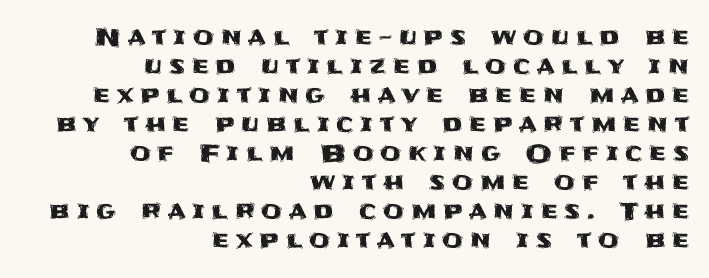
Q: Is the text italic (slanted)? A: No, it is upright.
Q: Is the text underlined? A: No.
Q: How is the paragraph aligned? A: Right-aligned.
Q: Is the spacing between letters normal or unusually wide? A: Unusually wide.
